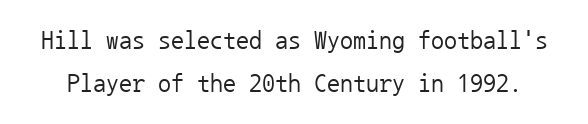
Q: Is the text bold? A: No.
Q: Is the text italic (slanted)? A: No, it is upright.
Q: Is the text underlined? A: No.
Q: Is the spacing between letters normal or unusually wide? A: Normal.
Q: Is the spacing between lines tight, normal or loose? A: Normal.
